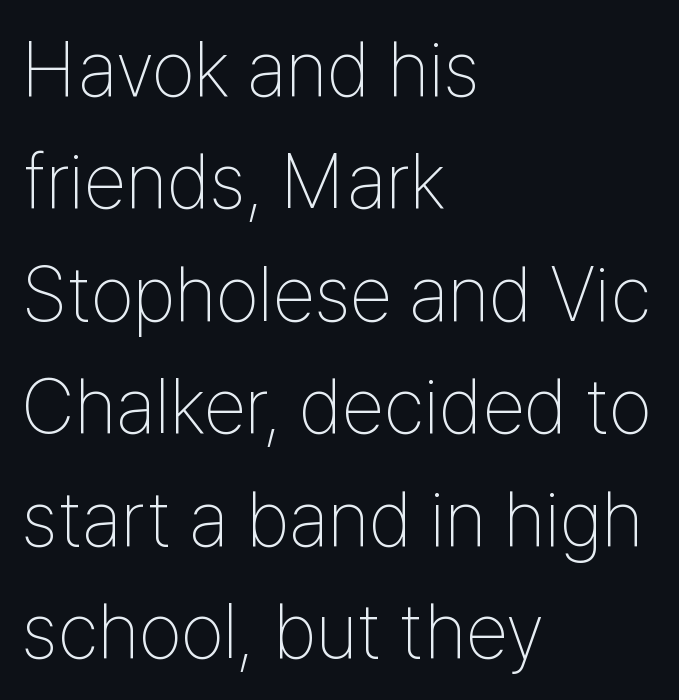
Q: Is the text bold? A: No.
Q: Is the text italic (slanted)? A: No, it is upright.
Q: Is the typeface a serif or a sans-serif typeface? A: Sans-serif.
Q: Is the text underlined? A: No.
Q: How is the paragraph aligned? A: Left-aligned.
Q: Is the spacing between letters normal or unusually wide? A: Normal.
Q: Is the spacing between lines tight, normal or loose? A: Normal.
Q: Width (condensed, normal, or wide)? A: Condensed.
Q: Stroke contrast? A: Low.
Q: x-height? A: Medium.
Q: Monospaced? A: No.
